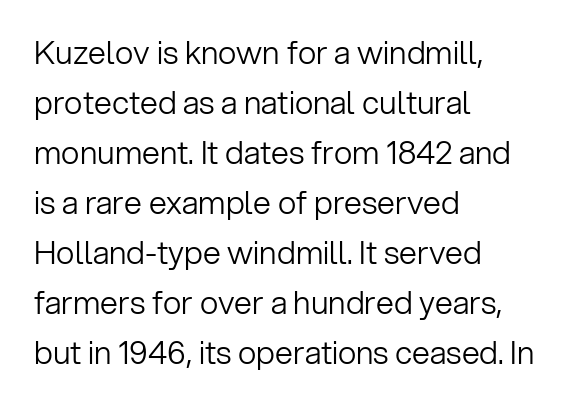
Look at the tracking — it's just the regular setting, nothing added. The string is rendered with underlining switched off. These glyphs show unthickened strokes, regular width or finer. This rendering employs a face without finishing strokes, i.e., a sans-serif. If you drew a ruler down the left edge, every line would touch it. Each letter keeps its own natural width here, so spacing adapts to shape.
